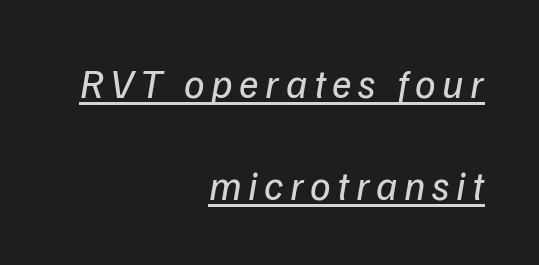
Q: Is the text bold? A: No.
Q: Is the typeface a serif or a sans-serif typeface? A: Sans-serif.
Q: Is the text underlined? A: Yes.
Q: How is the paragraph aligned? A: Right-aligned.
Q: Is the spacing between lines tight, normal or loose? A: Loose.
Q: Width (condensed, normal, or wide)? A: Normal.
Q: Stroke contrast? A: Low.
Q: x-height? A: Medium.
Q: Monospaced? A: No.
